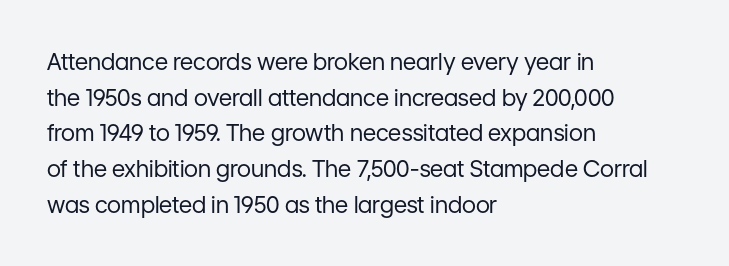
{"italic": "no", "bold": "no", "underline": "no", "align": "left", "line_spacing": "normal", "line_spacing_ratio": 1.55, "letter_spacing": "normal", "letter_spacing_em": 0.0, "glyph_px": 23}
